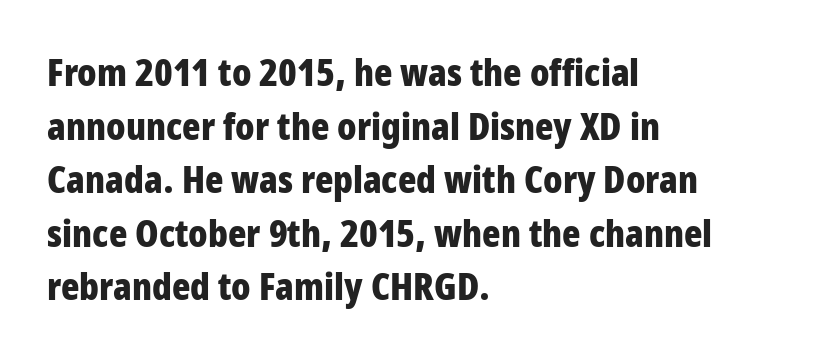
The image shows 38 px bold, condensed sans-serif type, upright; set left-aligned, normal line spacing (1.41x), normal letter spacing, not underlined; low stroke contrast and a large x-height.
